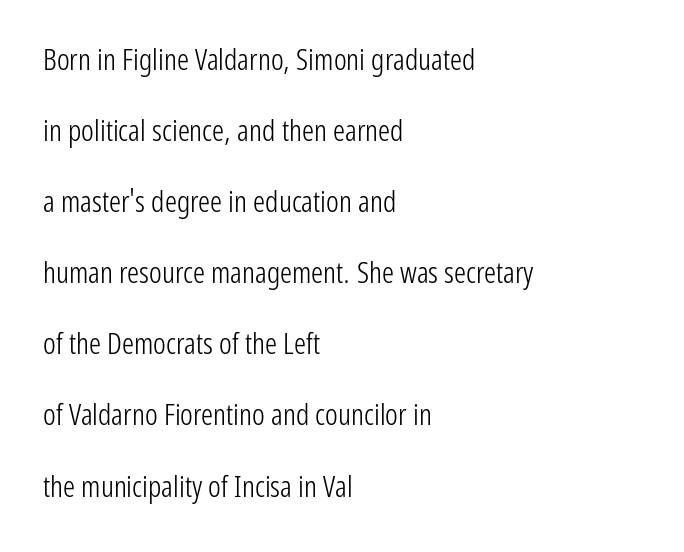
{"serif": "no", "italic": "no", "bold": "no", "weight": "light", "width": "condensed", "stroke_contrast": "low", "x_height": "medium", "monospaced": "no", "underline": "no", "align": "left", "line_spacing": "loose", "line_spacing_ratio": 2.37, "letter_spacing": "normal", "letter_spacing_em": 0.0, "glyph_px": 30}
